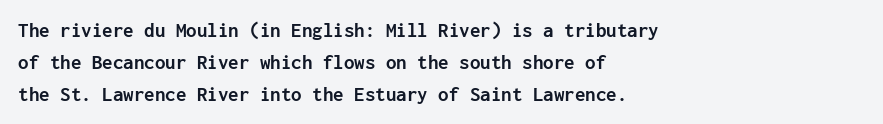
{"italic": "no", "bold": "yes", "underline": "no", "align": "left", "line_spacing": "normal", "line_spacing_ratio": 1.53, "letter_spacing": "normal", "letter_spacing_em": 0.0, "glyph_px": 21}
